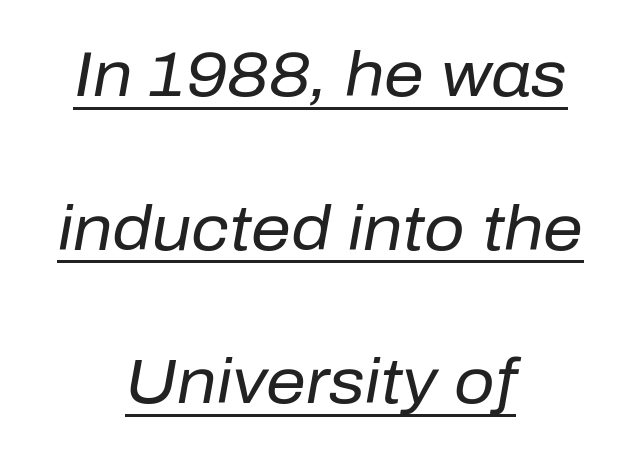
{"italic": "yes", "lean": "right", "slant_degrees": 10, "bold": "no", "weight": "regular", "width": "normal", "stroke_contrast": "low", "x_height": "medium", "monospaced": "no", "underline": "yes", "align": "center", "line_spacing": "loose", "line_spacing_ratio": 2.44, "letter_spacing": "normal", "letter_spacing_em": 0.0, "glyph_px": 63}
